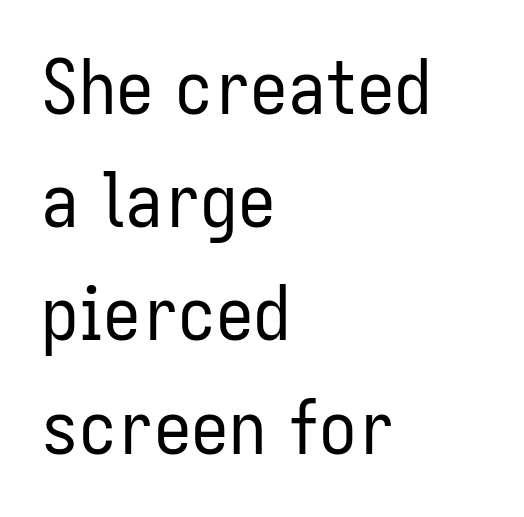
Q: Is the text bold? A: No.
Q: Is the text italic (slanted)? A: No, it is upright.
Q: Is the typeface a serif or a sans-serif typeface? A: Sans-serif.
Q: Is the text underlined? A: No.
Q: How is the paragraph aligned? A: Left-aligned.
Q: Is the spacing between letters normal or unusually wide? A: Normal.
Q: Is the spacing between lines tight, normal or loose? A: Normal.
Q: Width (condensed, normal, or wide)? A: Condensed.
Q: Stroke contrast? A: Low.
Q: x-height? A: Medium.
Q: Monospaced? A: No.
